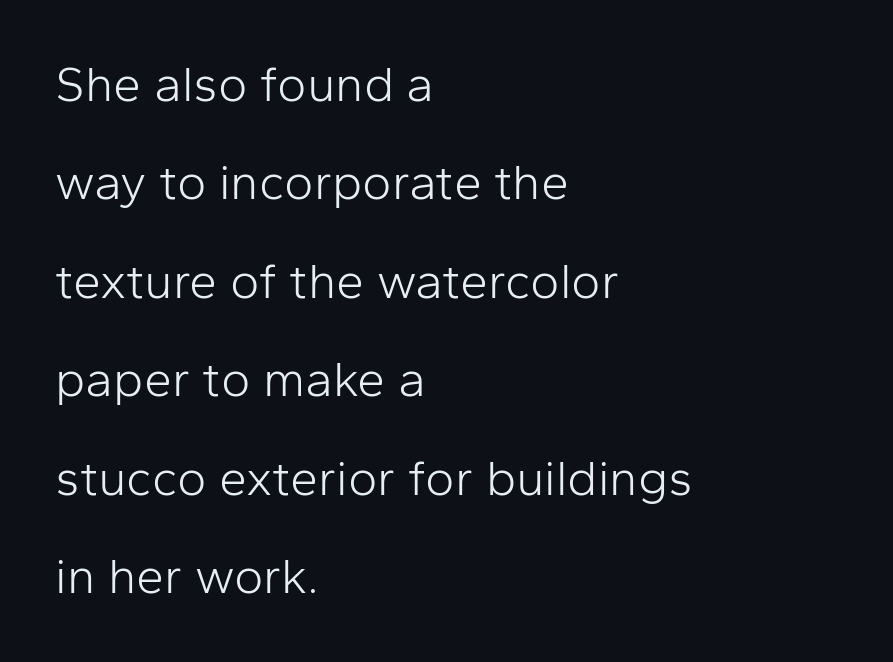
Q: Is the text bold? A: No.
Q: Is the text italic (slanted)? A: No, it is upright.
Q: Is the typeface a serif or a sans-serif typeface? A: Sans-serif.
Q: Is the text underlined? A: No.
Q: How is the paragraph aligned? A: Left-aligned.
Q: Is the spacing between letters normal or unusually wide? A: Normal.
Q: Is the spacing between lines tight, normal or loose? A: Loose.
Q: Width (condensed, normal, or wide)? A: Normal.
Q: Stroke contrast? A: Low.
Q: x-height? A: Medium.
Q: Monospaced? A: No.
